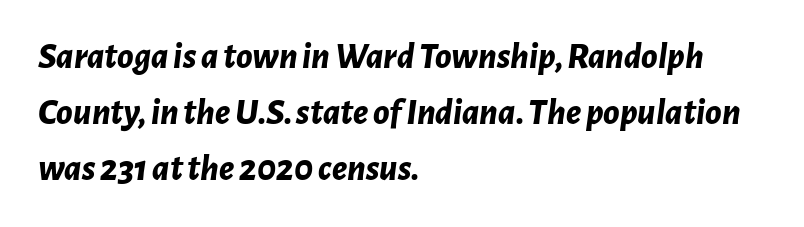
Q: Is the text bold? A: Yes.
Q: Is the text italic (slanted)? A: Yes, it leans right by about 7 degrees.
Q: Is the text underlined? A: No.
Q: How is the paragraph aligned? A: Left-aligned.
Q: Is the spacing between letters normal or unusually wide? A: Normal.
Q: Is the spacing between lines tight, normal or loose? A: Normal.
Q: Width (condensed, normal, or wide)? A: Normal.
Q: Stroke contrast? A: Low.
Q: x-height? A: Medium.
Q: Monospaced? A: No.
